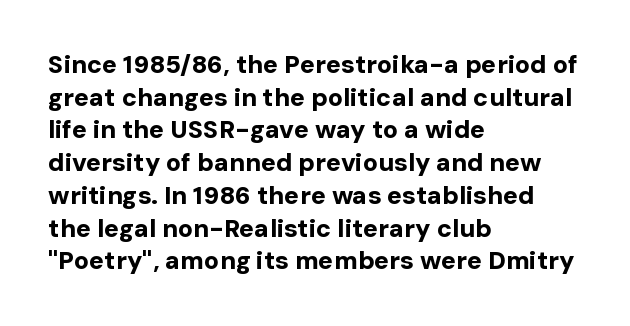
You could call the tracking neutral — neither tight nor loose. Ordinary non-slanted type is in use. Heavy, bold letterforms. Does the copy run flush right? No — it runs flush left. Regular leading.
